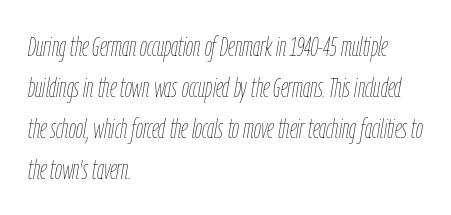
Type without underlining. You could not count columns in this text — the font is proportionally spaced. Honestly, the letter spacing is just normal — you wouldn't notice it. In CSS terms this would be text-align: left.
